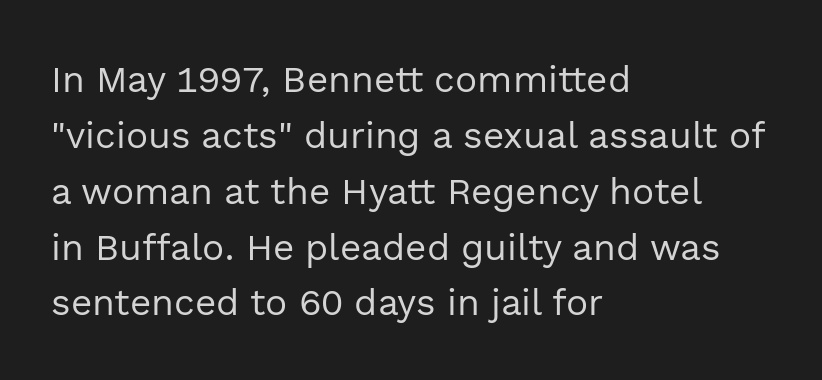
The image shows 37 px regular-weight sans-serif type, upright; set left-aligned, normal line spacing (1.51x), normal letter spacing, not underlined; a medium x-height.
